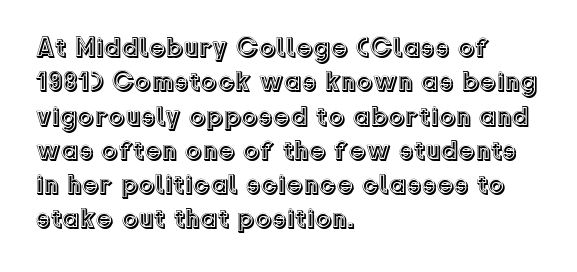
The image shows 27 px text type, upright; set left-aligned, normal line spacing (1.27x), normal letter spacing, not underlined.
